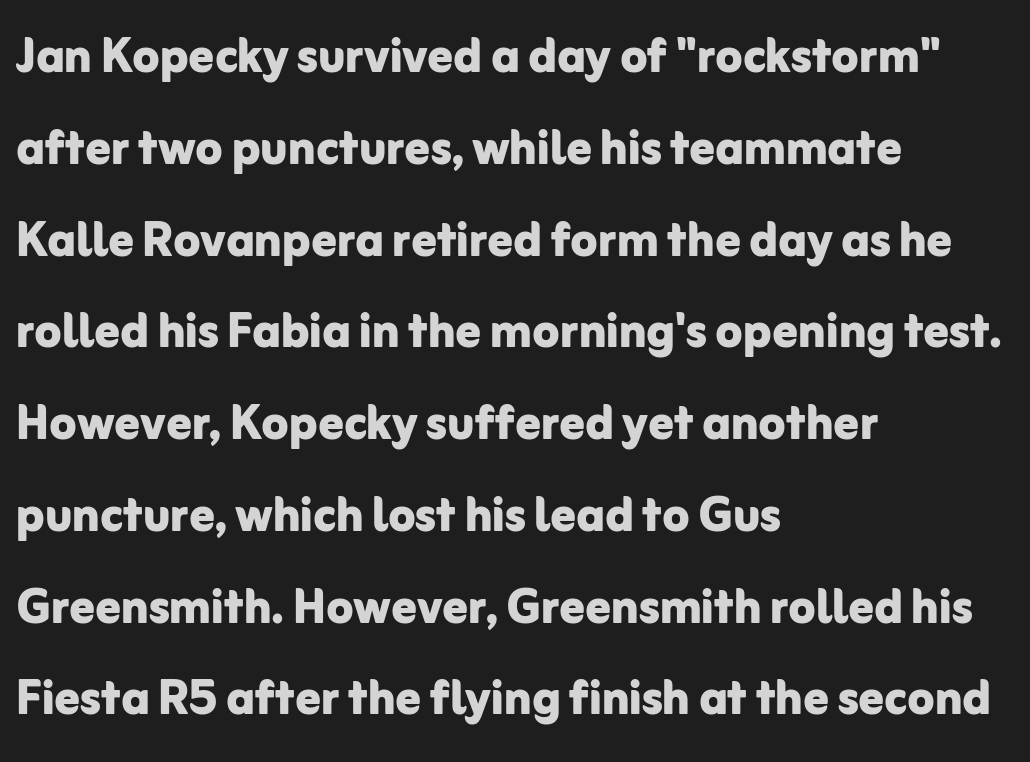
{"serif": "no", "italic": "no", "bold": "yes", "weight": "bold", "width": "normal", "stroke_contrast": "low", "x_height": "medium", "monospaced": "no", "underline": "no", "align": "left", "line_spacing": "normal", "line_spacing_ratio": 1.48, "letter_spacing": "normal", "letter_spacing_em": 0.0, "glyph_px": 62}
